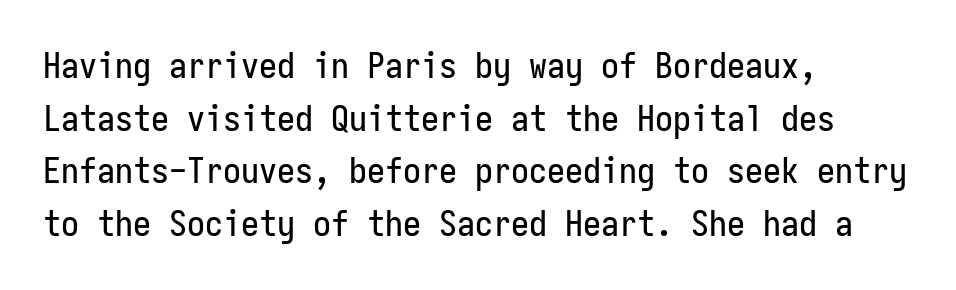
{"serif": "no", "italic": "no", "width": "condensed", "stroke_contrast": "low", "x_height": "medium", "monospaced": "yes", "underline": "no", "align": "left", "line_spacing": "normal", "line_spacing_ratio": 1.46, "letter_spacing": "normal", "letter_spacing_em": 0.0, "glyph_px": 36}
